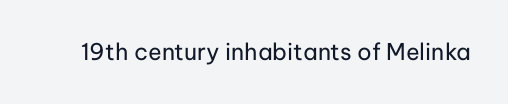
Q: Is the text bold? A: No.
Q: Is the text italic (slanted)? A: No, it is upright.
Q: Is the text underlined? A: No.
Q: Is the spacing between letters normal or unusually wide? A: Normal.
